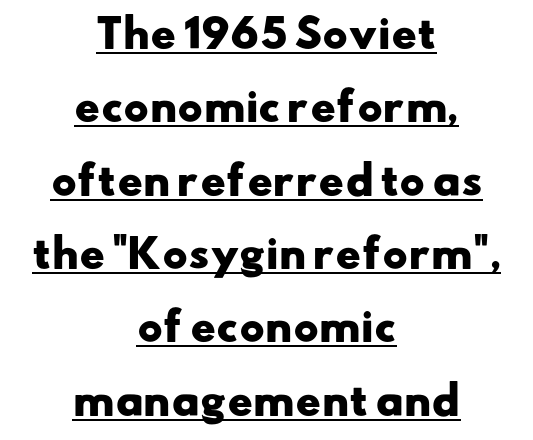
The image shows 38 px heavy, wide sans-serif type; set centered, loose line spacing (1.93x), normal letter spacing, underlined; low stroke contrast and a small x-height.
